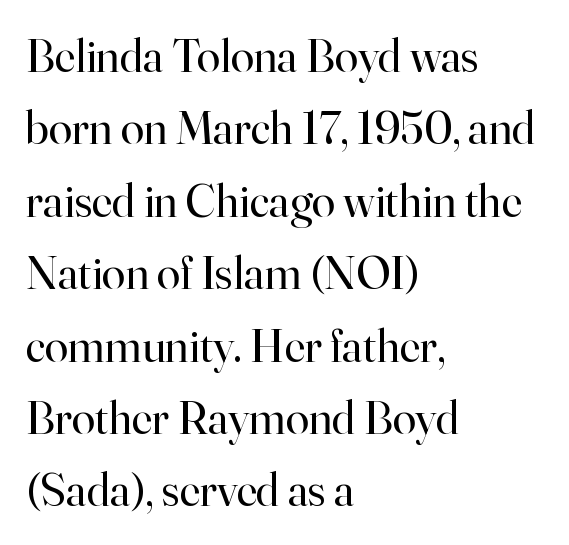
{"serif": "yes", "italic": "no", "bold": "no", "weight": "regular", "width": "normal", "stroke_contrast": "high", "x_height": "small", "monospaced": "no", "underline": "no", "align": "left", "line_spacing": "normal", "line_spacing_ratio": 1.54, "letter_spacing": "normal", "letter_spacing_em": 0.0, "glyph_px": 47}
